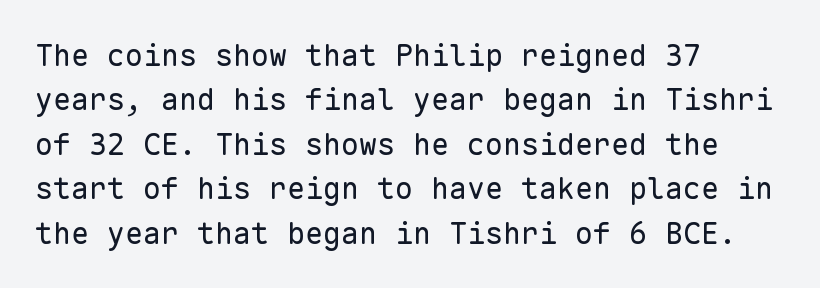
Q: Is the text bold? A: No.
Q: Is the text italic (slanted)? A: No, it is upright.
Q: Is the typeface a serif or a sans-serif typeface? A: Sans-serif.
Q: Is the text underlined? A: No.
Q: How is the paragraph aligned? A: Left-aligned.
Q: Is the spacing between letters normal or unusually wide? A: Normal.
Q: Is the spacing between lines tight, normal or loose? A: Normal.
Q: Width (condensed, normal, or wide)? A: Normal.
Q: Stroke contrast? A: Low.
Q: x-height? A: Medium.
Q: Monospaced? A: Yes.
